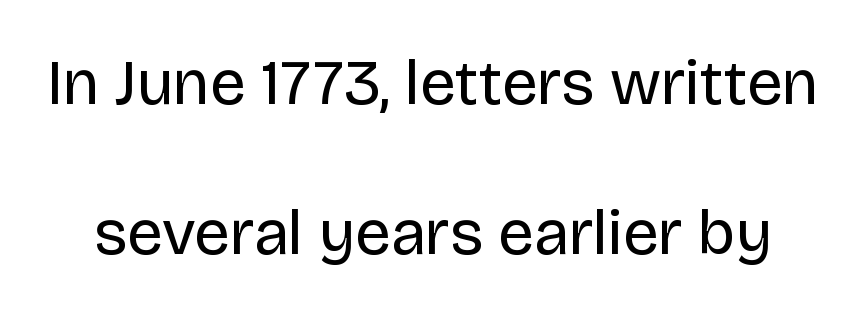
Q: Is the text bold? A: No.
Q: Is the text italic (slanted)? A: No, it is upright.
Q: Is the typeface a serif or a sans-serif typeface? A: Sans-serif.
Q: Is the text underlined? A: No.
Q: Is the spacing between letters normal or unusually wide? A: Normal.
Q: Is the spacing between lines tight, normal or loose? A: Loose.
Q: Width (condensed, normal, or wide)? A: Normal.
Q: Stroke contrast? A: Low.
Q: x-height? A: Large.
Q: Monospaced? A: No.
